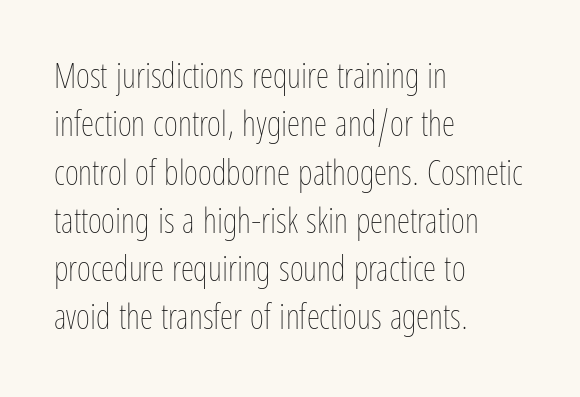
The image shows 34 px thin, condensed type, upright; set left-aligned, normal line spacing (1.42x), normal letter spacing, not underlined; low stroke contrast and a medium x-height.
